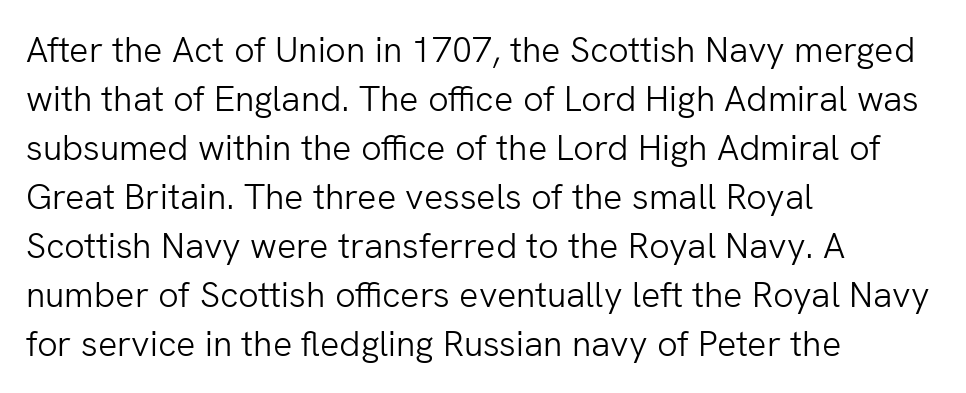
The image shows 36 px light sans-serif type, upright; set left-aligned, normal line spacing (1.36x), normal letter spacing, not underlined; low stroke contrast and a medium x-height.
